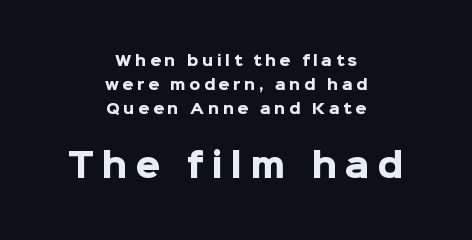
The image shows 32 px heavy sans-serif type, upright; set centered, line spacing 1.73x, unusually wide letter spacing (+0.26 em), not underlined; the second (bottom) block is 2.29x larger; low stroke contrast and a medium x-height.
